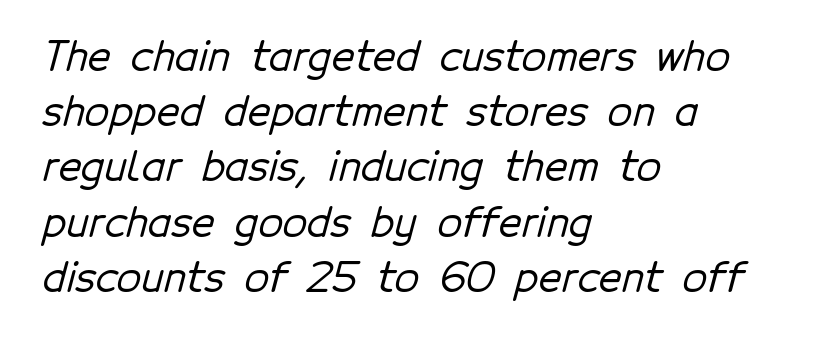
Q: Is the typeface a serif or a sans-serif typeface? A: Sans-serif.
Q: Is the text underlined? A: No.
Q: How is the paragraph aligned? A: Left-aligned.
Q: Is the spacing between letters normal or unusually wide? A: Normal.
Q: Is the spacing between lines tight, normal or loose? A: Normal.
Q: Width (condensed, normal, or wide)? A: Normal.
Q: Stroke contrast? A: Low.
Q: x-height? A: Medium.
Q: Monospaced? A: No.
